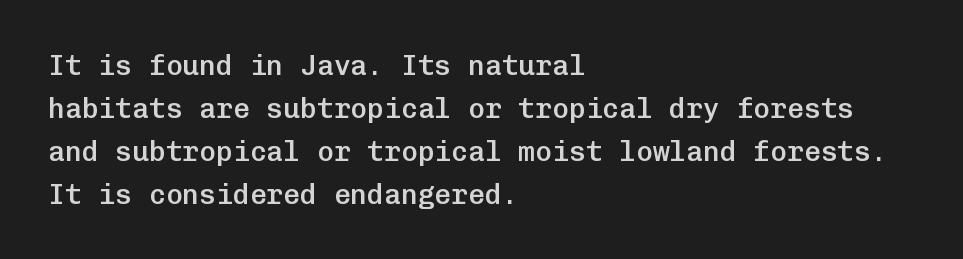
This sample has the even, mechanical cadence of fixed-width lettering. Nobody touched the tracking dial on this one. Casual observation: everything's shoved over to the left. What's the leading like? Ordinary, nothing unusual. To sum up the face: it is a sans, with no serifs.
